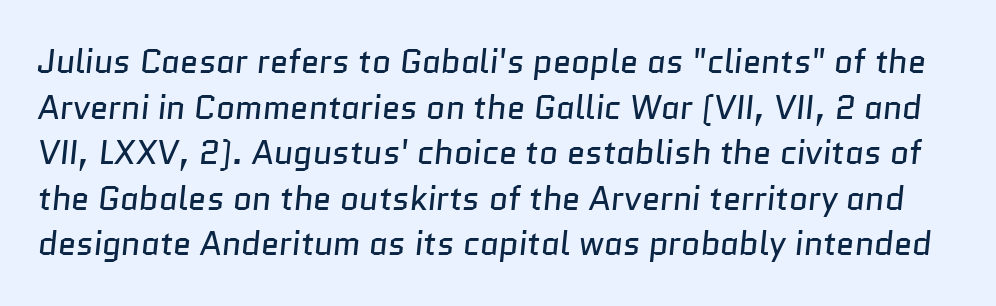
{"serif": "no", "bold": "no", "weight": "regular", "width": "normal", "stroke_contrast": "low", "x_height": "medium", "monospaced": "no", "underline": "no", "line_spacing": "normal", "line_spacing_ratio": 1.38, "letter_spacing": "normal", "letter_spacing_em": 0.0, "glyph_px": 33}
